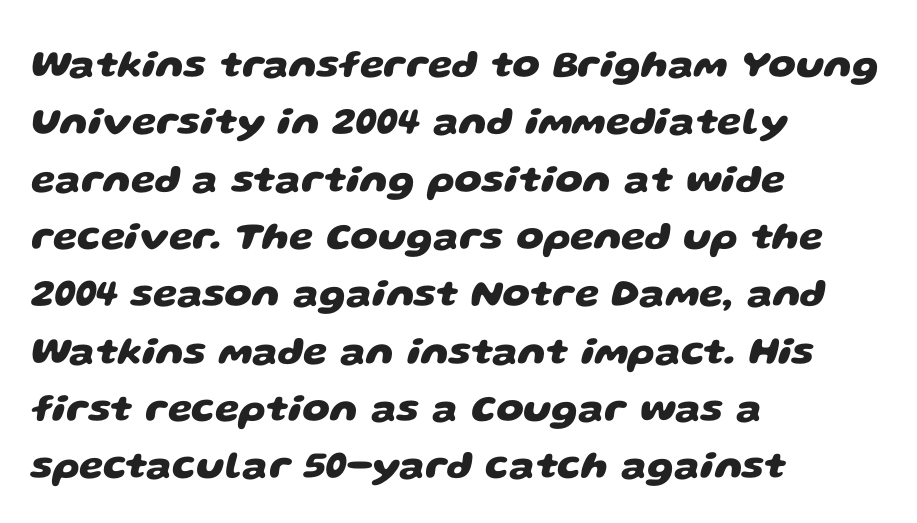
Q: Is the text bold? A: Yes.
Q: Is the typeface a serif or a sans-serif typeface? A: Sans-serif.
Q: Is the text underlined? A: No.
Q: How is the paragraph aligned? A: Left-aligned.
Q: Is the spacing between letters normal or unusually wide? A: Normal.
Q: Is the spacing between lines tight, normal or loose? A: Normal.
Q: Width (condensed, normal, or wide)? A: Wide.
Q: Stroke contrast? A: Low.
Q: x-height? A: Large.
Q: Monospaced? A: No.
